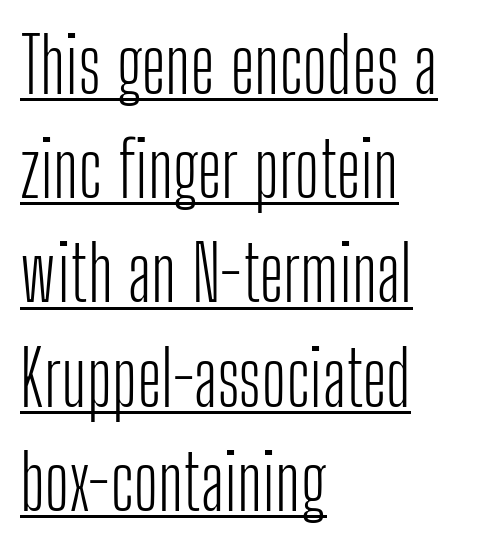
Letter spacing: default. Honestly, the row spacing looks completely unremarkable. Nothing heavy about these letters — not bold at all. Italic? Not at all — the glyphs are vertical. Varying glyph widths throughout — classic text-font behaviour.
